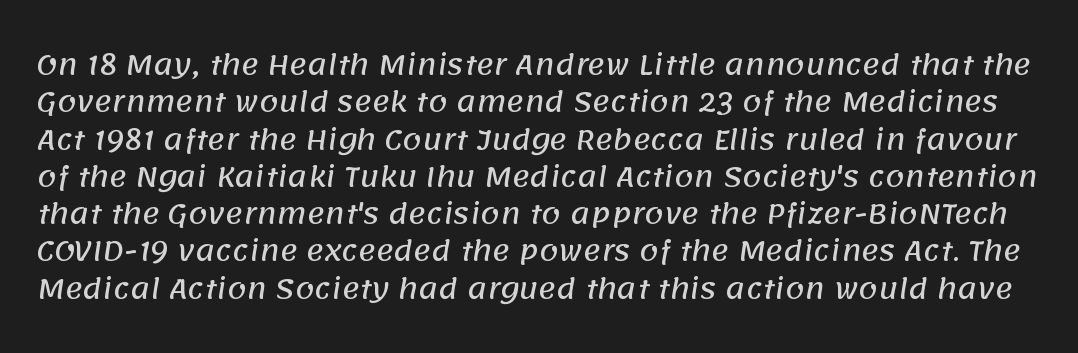
Quick note: underline off. Standard letterfit; no display-style spreading of the glyphs. This block has exactly the height ordinary leading produces.
